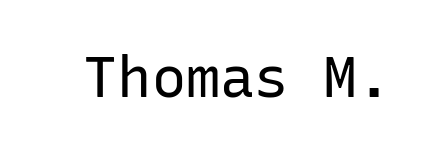
{"serif": "no", "italic": "no", "bold": "no", "weight": "regular", "width": "normal", "stroke_contrast": "low", "x_height": "medium", "monospaced": "yes", "underline": "no", "letter_spacing": "normal", "letter_spacing_em": 0.0, "glyph_px": 57}
